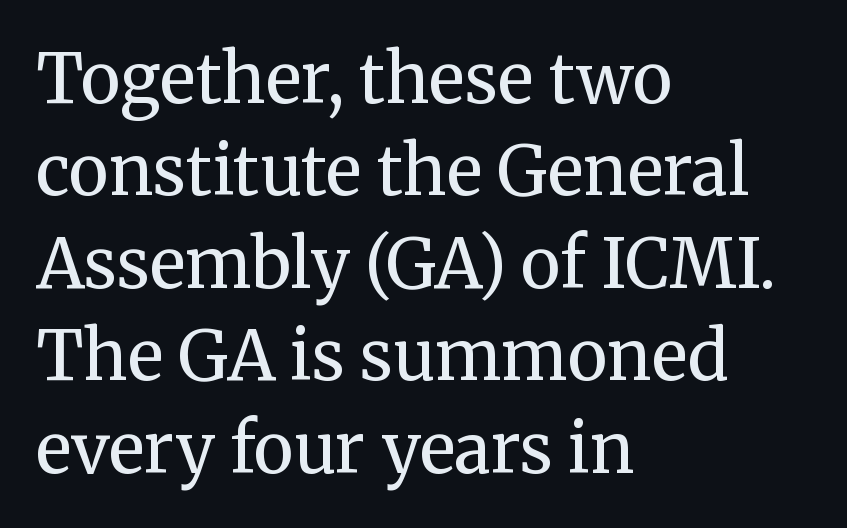
{"serif": "yes", "italic": "no", "bold": "no", "weight": "regular", "width": "normal", "stroke_contrast": "medium", "x_height": "medium", "monospaced": "no", "underline": "no", "align": "left", "line_spacing": "normal", "line_spacing_ratio": 1.36, "letter_spacing": "normal", "letter_spacing_em": 0.0, "glyph_px": 68}
